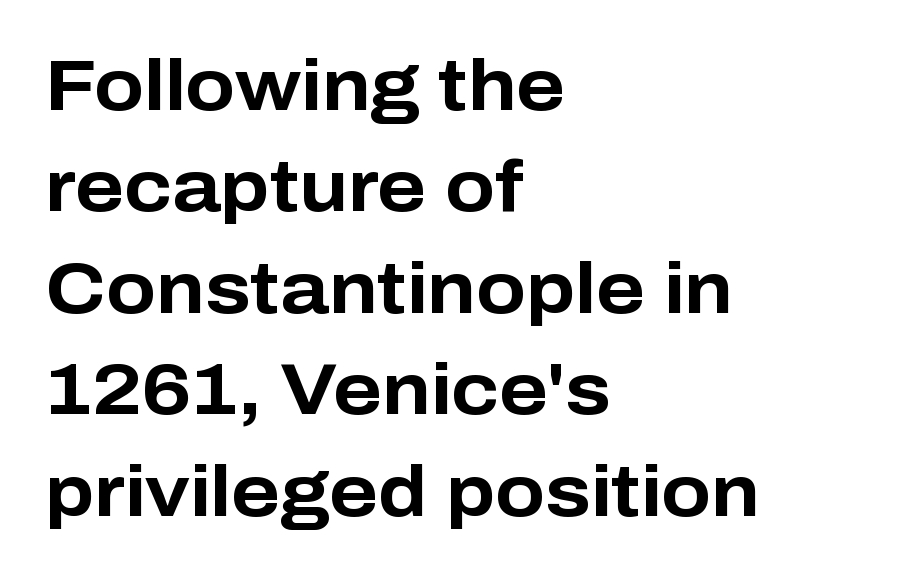
The image shows 73 px bold sans-serif type, upright; set left-aligned, normal line spacing (1.39x), normal letter spacing, not underlined; low stroke contrast and a medium x-height.
